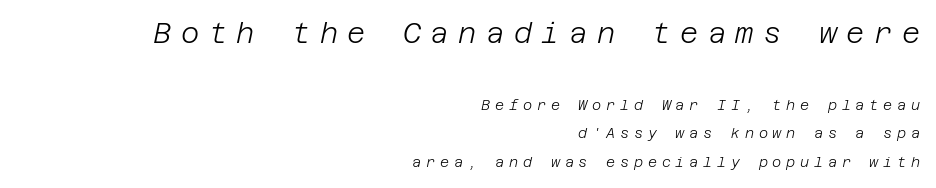
Weight: not bold — regular or lighter. The typesetter chose a ragged-left arrangement here. Size hierarchy here favors the leading block over the trailing one. Words appear elongated and porous because spacing is wide. An italicized treatment has been applied to the whole sample.
